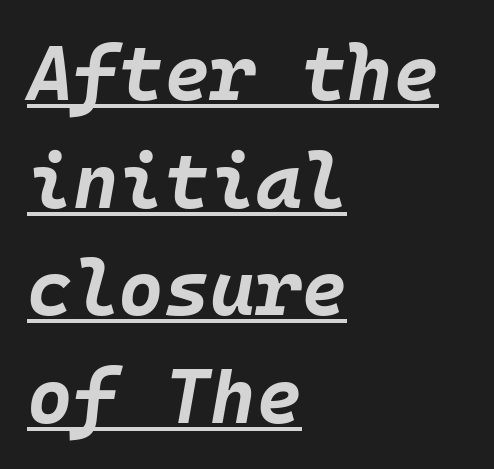
The image shows 78 px bold type, italic (leaning right), monospaced; set left-aligned, normal line spacing (1.38x), normal letter spacing, underlined; low stroke contrast and a large x-height.
